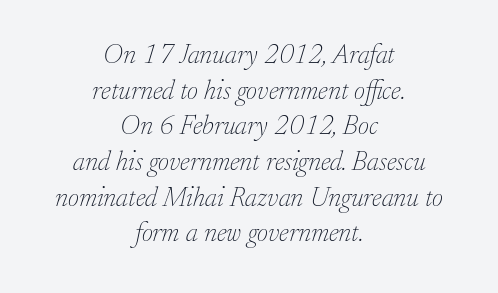
The image shows 27 px text type, italic (leaning right); set centered, normal line spacing (1.32x), normal letter spacing, not underlined.
